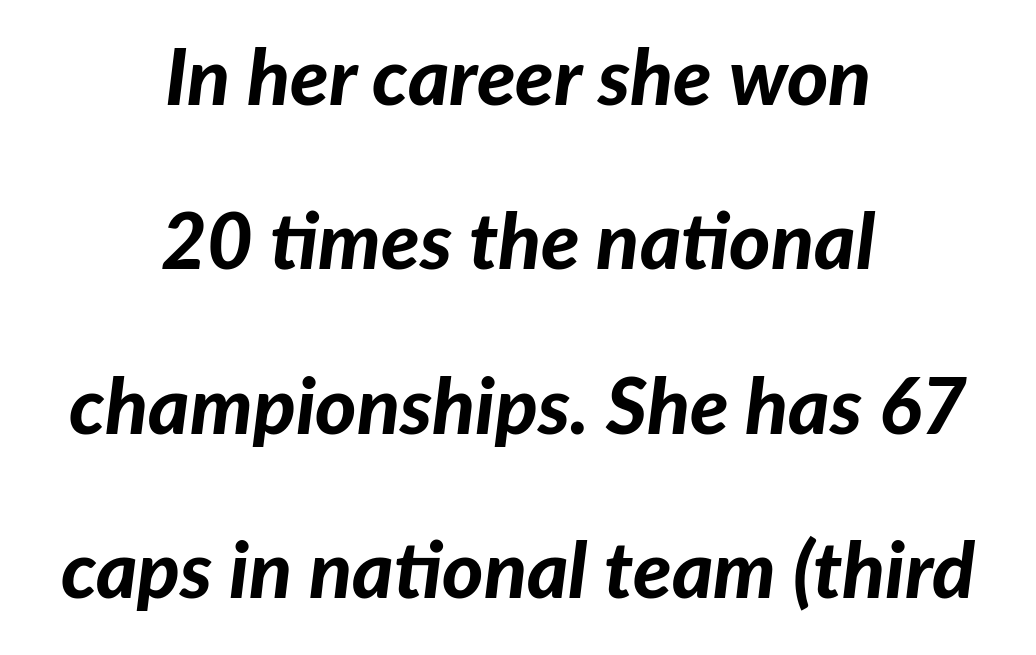
The image shows 79 px bold type, italic (leaning right); set centered, loose line spacing (2.08x), normal letter spacing, not underlined; low stroke contrast and a medium x-height.
